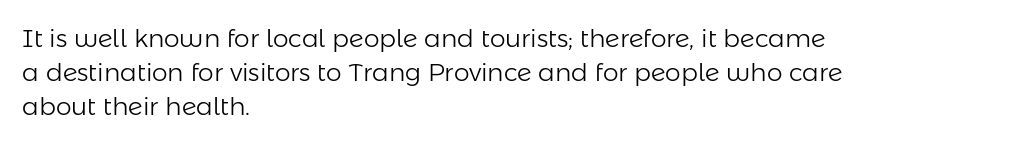
A normal amount of white space separates one row of letters from the next. Honestly, the letter spacing is just normal — you wouldn't notice it. The font's upright variant was chosen for this text. Is this a heavy cut? Hardly; it is regular or lighter. Caption: multi-line text, flush left, ragged right.
